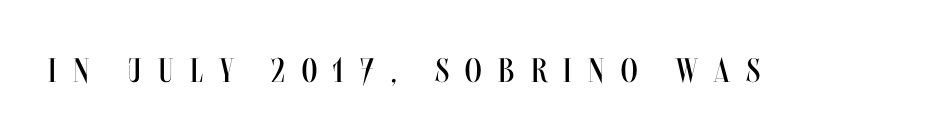
These lines are rendered in a variable-pitch font. How are the letters spaced? Widely, with obvious added tracking. This reads as an unemphasized weight, regular at the heaviest. This is the regular roman posture of the typeface. Type without underlining.
